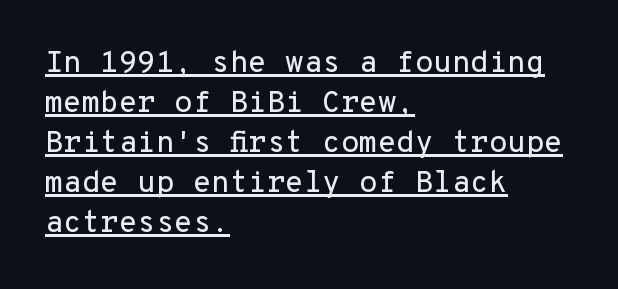
The image shows 30 px sans-serif type, upright, monospaced; set left-aligned, normal line spacing (1.33x), normal letter spacing, underlined; low stroke contrast and a medium x-height.
